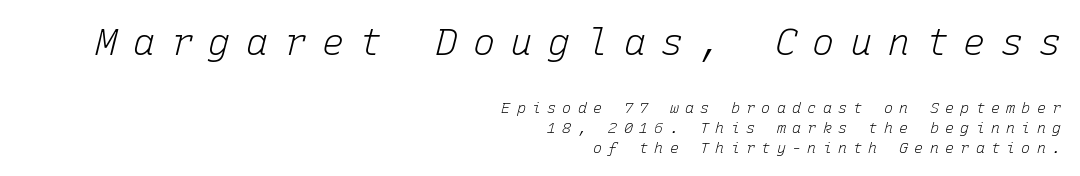
{"italic": "yes", "lean": "right", "slant_degrees": 15, "bold": "no", "weight": "light", "width": "normal", "stroke_contrast": "low", "x_height": "medium", "monospaced": "yes", "underline": "no", "align": "right", "line_spacing": "normal", "line_spacing_ratio": 1.33, "letter_spacing": "wide", "letter_spacing_em": 0.42, "larger_block": "first", "size_ratio": 2.47, "glyph_px": 37}
